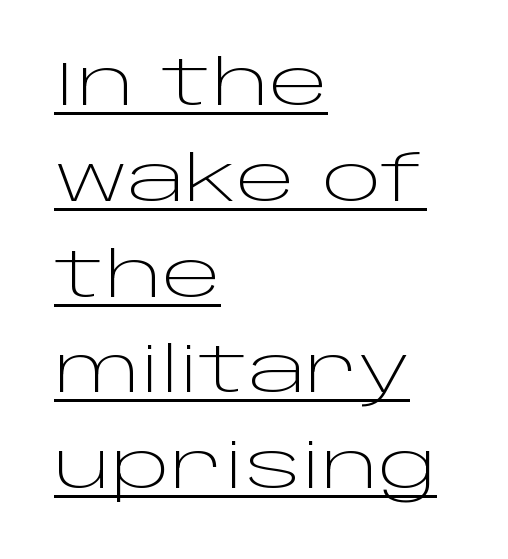
Q: Is the text bold? A: No.
Q: Is the text italic (slanted)? A: No, it is upright.
Q: Is the typeface a serif or a sans-serif typeface? A: Sans-serif.
Q: Is the text underlined? A: Yes.
Q: How is the paragraph aligned? A: Left-aligned.
Q: Is the spacing between letters normal or unusually wide? A: Normal.
Q: Is the spacing between lines tight, normal or loose? A: Normal.
Q: Width (condensed, normal, or wide)? A: Wide.
Q: Stroke contrast? A: Low.
Q: x-height? A: Large.
Q: Monospaced? A: No.
